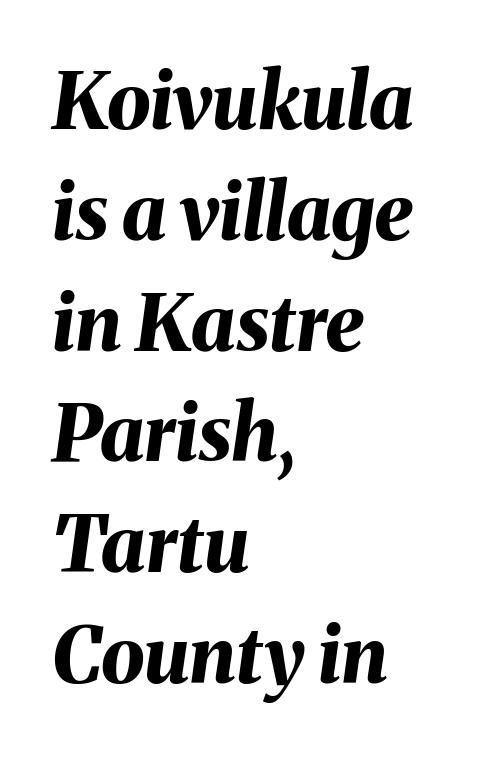
The rendering uses natural spacing where letterforms have individual widths. In terms of letterspacing, this is plain default setting. The passage shown stacks its lines at a standard gap. Anything drawn beneath the words? Only blank space. Strokes here are thick enough to call this a true bold.
